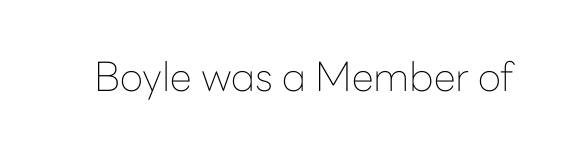
The image shows 40 px thin sans-serif type, upright; set normal letter spacing, not underlined; low stroke contrast and a medium x-height.
